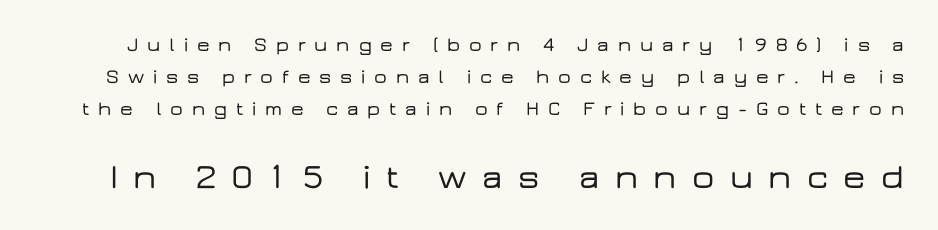
The image shows 35 px wide sans-serif type, upright; set normal line spacing (1.61x), unusually wide letter spacing (+0.44 em), not underlined; the second (bottom) block is 1.75x larger; low stroke contrast and a medium x-height.
